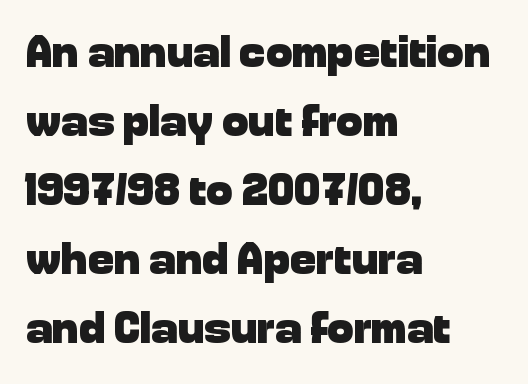
Q: Is the text bold? A: Yes.
Q: Is the text italic (slanted)? A: No, it is upright.
Q: Is the typeface a serif or a sans-serif typeface? A: Sans-serif.
Q: Is the text underlined? A: No.
Q: How is the paragraph aligned? A: Left-aligned.
Q: Is the spacing between letters normal or unusually wide? A: Normal.
Q: Is the spacing between lines tight, normal or loose? A: Normal.
Q: Width (condensed, normal, or wide)? A: Normal.
Q: Stroke contrast? A: Low.
Q: x-height? A: Medium.
Q: Monospaced? A: No.
